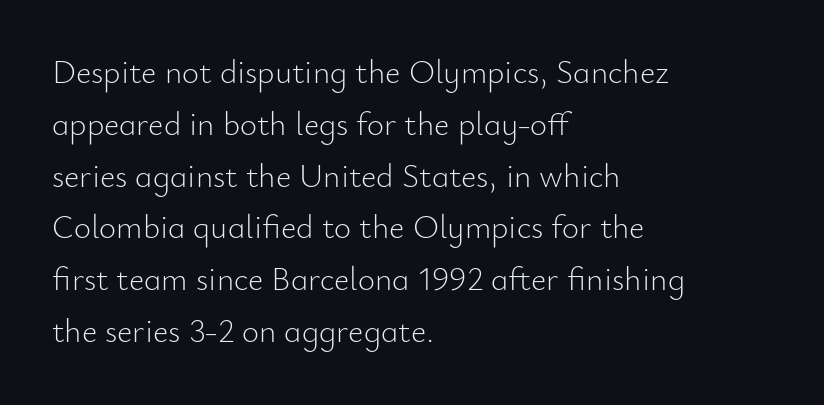
The image shows 33 px light sans-serif type, upright; set left-aligned, normal line spacing (1.57x), normal letter spacing, not underlined; low stroke contrast and a small x-height.
